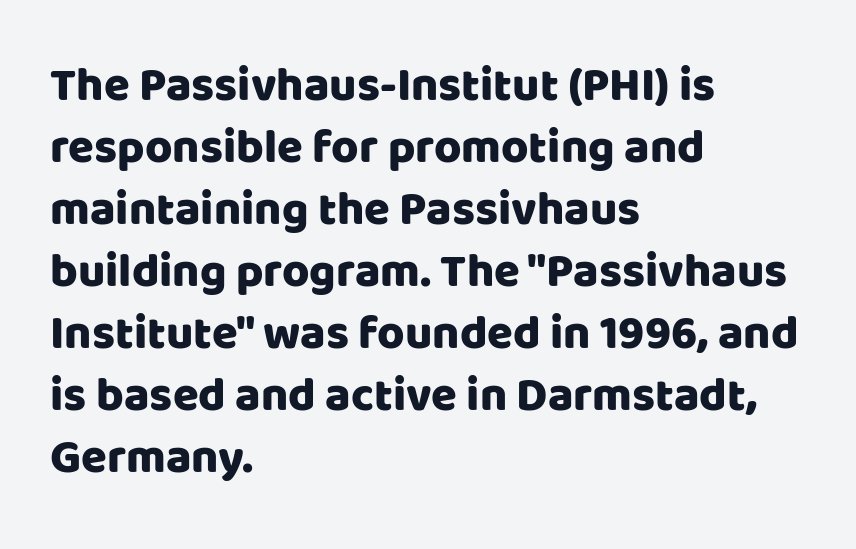
The image shows 47 px sans-serif type, upright; set left-aligned, normal line spacing (1.32x), normal letter spacing, not underlined; low stroke contrast and a large x-height.
